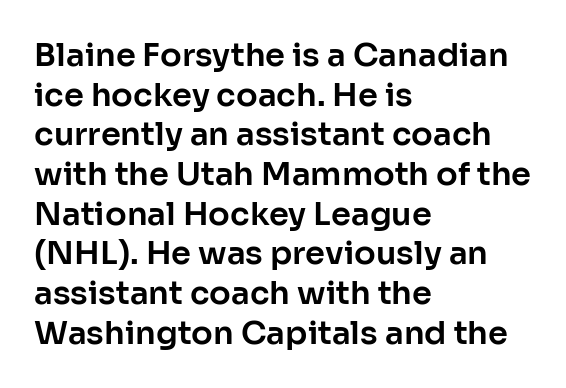
No italicization has been applied; the sample stays upright. Decoration check: the copy has no underline. Horizontally, the lines are justified to the leading edge only. Caption: standard tracking, unaltered. To sum up the face: it is a sans, with no serifs.
